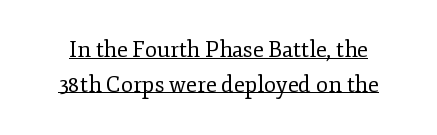
{"italic": "no", "bold": "no", "underline": "yes", "line_spacing": "normal", "line_spacing_ratio": 1.57, "letter_spacing": "normal", "letter_spacing_em": 0.0, "glyph_px": 22}
